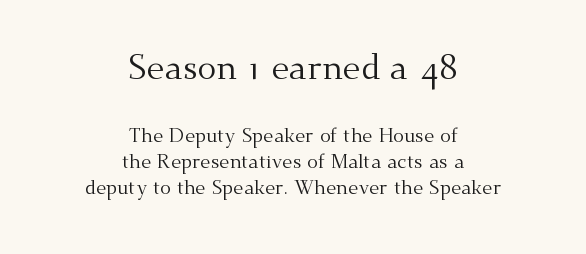
{"serif": "yes", "italic": "no", "bold": "no", "weight": "regular", "width": "normal", "stroke_contrast": "medium", "x_height": "small", "monospaced": "no", "underline": "no", "align": "center", "line_spacing": "normal", "line_spacing_ratio": 1.29, "letter_spacing": "normal", "letter_spacing_em": 0.0, "larger_block": "first", "size_ratio": 1.75, "glyph_px": 35}
